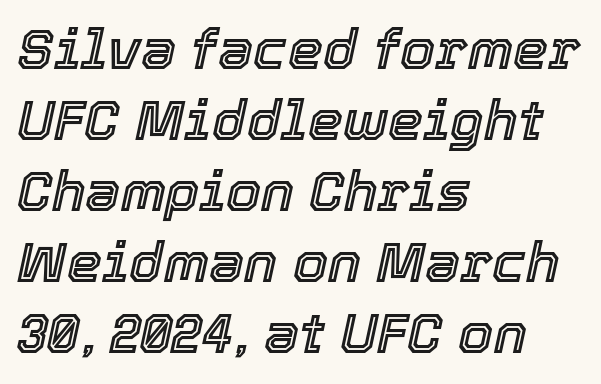
{"italic": "yes", "lean": "right", "slant_degrees": 12, "width": "normal", "x_height": "medium", "monospaced": "no", "underline": "no", "align": "left", "line_spacing": "normal", "line_spacing_ratio": 1.27, "letter_spacing": "normal", "letter_spacing_em": 0.0, "glyph_px": 56}
